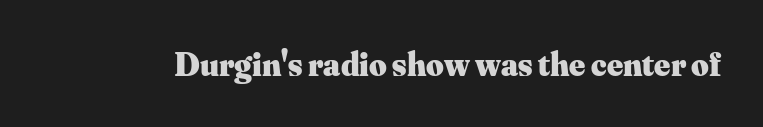
The characters display serif detailing at their extremities. Does the lettering tilt? It doesn't — this is upright. Weight: bold. Any mark beneath the type? The region is blank. Is this a fixed-width face? No — the glyphs have proportional, varying widths. Short note: letters normally spaced.
